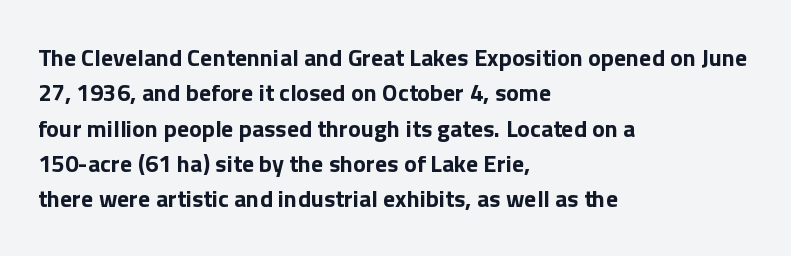
Q: Is the text bold? A: Yes.
Q: Is the text italic (slanted)? A: No, it is upright.
Q: Is the text underlined? A: No.
Q: How is the paragraph aligned? A: Left-aligned.
Q: Is the spacing between letters normal or unusually wide? A: Normal.
Q: Is the spacing between lines tight, normal or loose? A: Normal.
